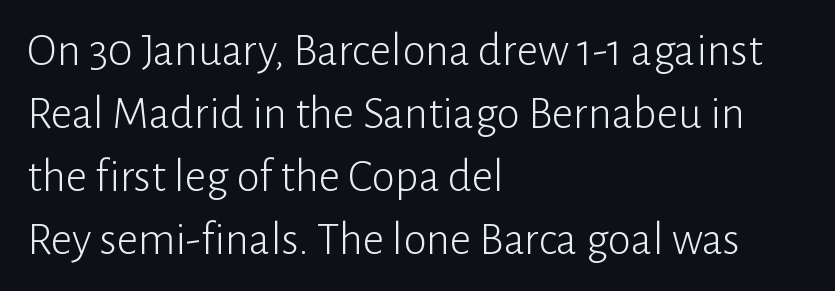
Q: Is the text bold? A: No.
Q: Is the text italic (slanted)? A: No, it is upright.
Q: Is the typeface a serif or a sans-serif typeface? A: Sans-serif.
Q: Is the text underlined? A: No.
Q: How is the paragraph aligned? A: Left-aligned.
Q: Is the spacing between letters normal or unusually wide? A: Normal.
Q: Is the spacing between lines tight, normal or loose? A: Normal.
Q: Width (condensed, normal, or wide)? A: Normal.
Q: Stroke contrast? A: Low.
Q: x-height? A: Medium.
Q: Monospaced? A: No.
